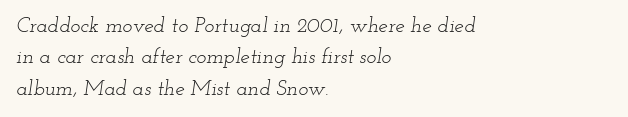
Q: Is the text bold? A: No.
Q: Is the text italic (slanted)? A: Yes, it leans right by about 12 degrees.
Q: Is the text underlined? A: No.
Q: How is the paragraph aligned? A: Left-aligned.
Q: Is the spacing between letters normal or unusually wide? A: Normal.
Q: Is the spacing between lines tight, normal or loose? A: Normal.
